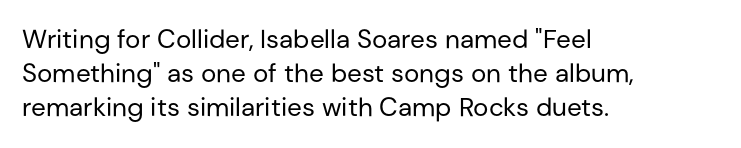
Q: Is the text bold? A: No.
Q: Is the text italic (slanted)? A: No, it is upright.
Q: Is the text underlined? A: No.
Q: How is the paragraph aligned? A: Left-aligned.
Q: Is the spacing between letters normal or unusually wide? A: Normal.
Q: Is the spacing between lines tight, normal or loose? A: Normal.
